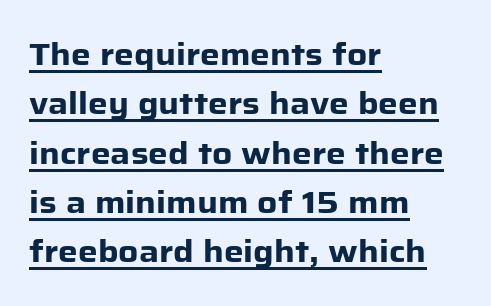
Is this a fixed-width face? No — the glyphs have proportional, varying widths. The letters sit at their default tracking, neither squeezed nor spread. This sample is left-justified, so line endings fall wherever the words run out. A sans-serif font was chosen for this passage. The sample's only ornament is a line tracing under the words.
